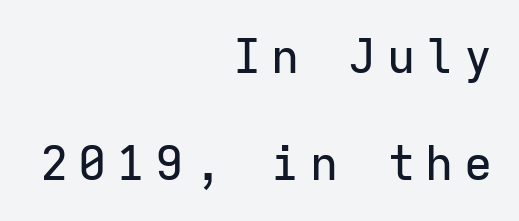
Check where the strokes stop: nothing finishes them off — pure sans. Each letter, wide or thin by design, is forced into the same width here. The paragraph has a hard right edge and a soft left edge. Just letters on the line, the space beneath them empty. Is the letter spacing exaggerated? Yes — the characters are pushed far apart. A typesetter would mark this as roman, not italic.
